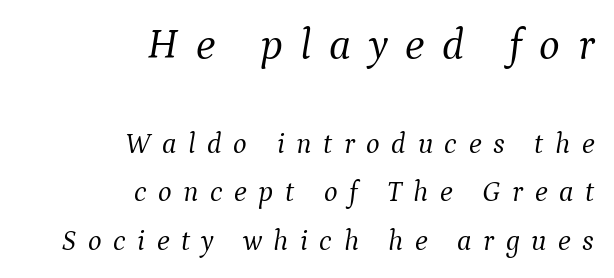
Q: Is the text bold? A: No.
Q: Is the text italic (slanted)? A: Yes, it leans right by about 9 degrees.
Q: Is the typeface a serif or a sans-serif typeface? A: Serif.
Q: Is the text underlined? A: No.
Q: How is the paragraph aligned? A: Right-aligned.
Q: Is the spacing between letters normal or unusually wide? A: Unusually wide.
Q: Is the spacing between lines tight, normal or loose? A: Normal.
Q: Which block of text is set in a larger size, the first (top) or the second (bottom)? A: The first (top) one.
Q: Width (condensed, normal, or wide)? A: Normal.
Q: Stroke contrast? A: Medium.
Q: x-height? A: Medium.
Q: Monospaced? A: No.
